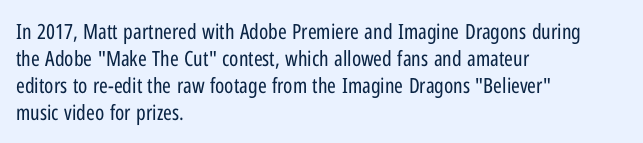
The image shows 21 px text type, upright; set left-aligned, normal line spacing (1.28x), normal letter spacing, not underlined.
